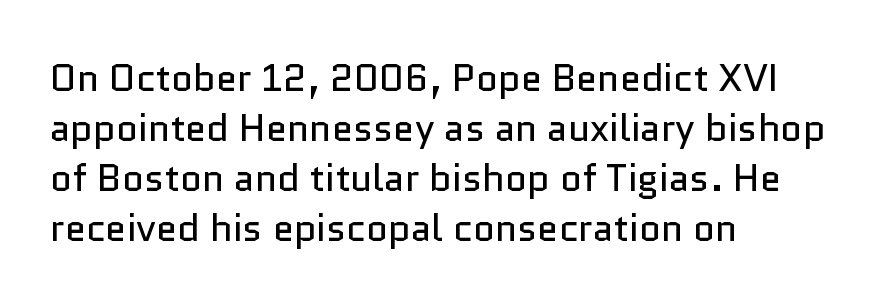
{"serif": "no", "italic": "no", "bold": "no", "weight": "regular", "width": "normal", "stroke_contrast": "low", "x_height": "medium", "monospaced": "no", "underline": "no", "align": "left", "line_spacing": "normal", "line_spacing_ratio": 1.32, "letter_spacing": "normal", "letter_spacing_em": 0.0, "glyph_px": 38}
